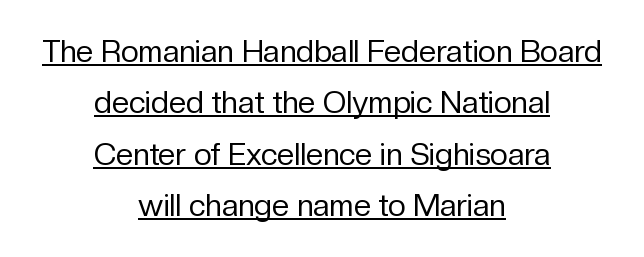
Underlined type. Alignment: centered. Tracking here is standard; glyphs follow each other at the usual distance. Leading: standard. Are there feet on the stems? There aren't — it's a sans. These lines are rendered in a variable-pitch font.
